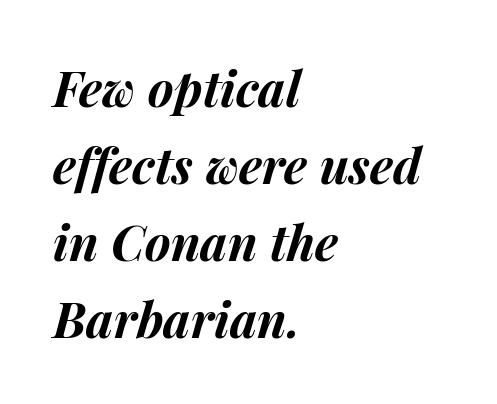
Observe the lean: these are italic letterforms. The gap between lines stays unmarked. This sample has the flowing, uneven cadence of proportional lettering. The compositor pushed each line to the left boundary.
